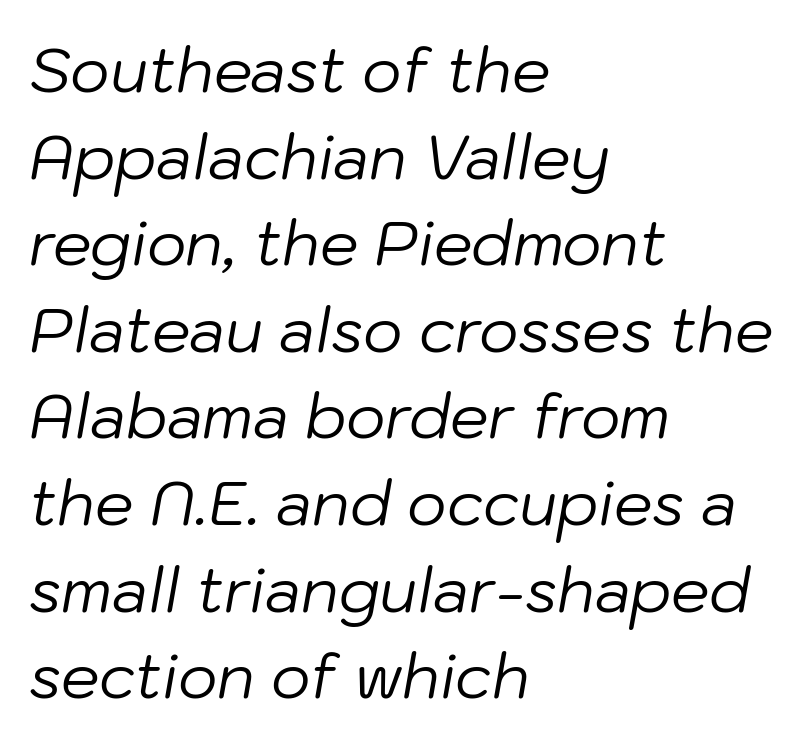
The passage shown is not underscored anywhere. Tall strokes in this sample are angled rather than plumb. Each stroke keeps to a modest, everyday thickness or less. Tracking value appears to be zero — textbook default spacing. The passage is arranged the way most books set body copy — flush left. Summary of vertical rhythm: regular, with standard interline spacing.
